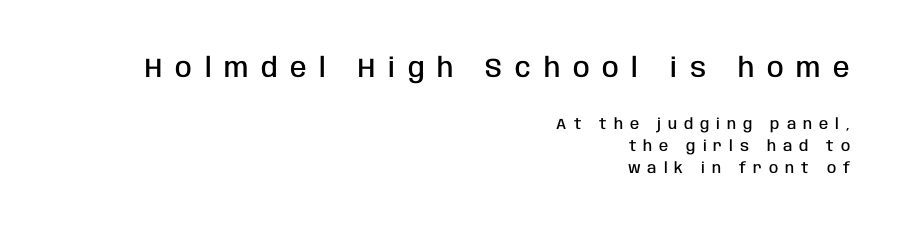
The image shows 27 px text type, upright; set right-aligned, normal line spacing (1.48x), unusually wide letter spacing (+0.47 em), not underlined; the first (top) block is 1.8x larger.
